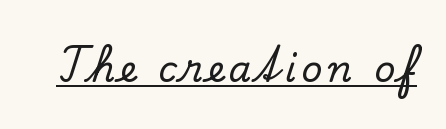
The image shows 36 px serif type; set underlined; low stroke contrast and a small x-height.
